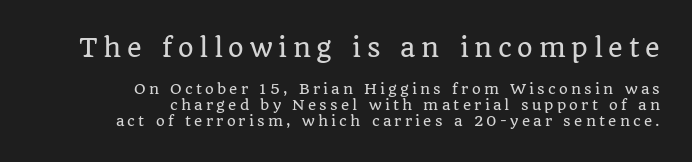
{"italic": "no", "underline": "no", "align": "right", "line_spacing": "tight", "line_spacing_ratio": 1.13, "letter_spacing": "wide", "letter_spacing_em": 0.23, "larger_block": "first", "size_ratio": 1.79, "glyph_px": 25}
